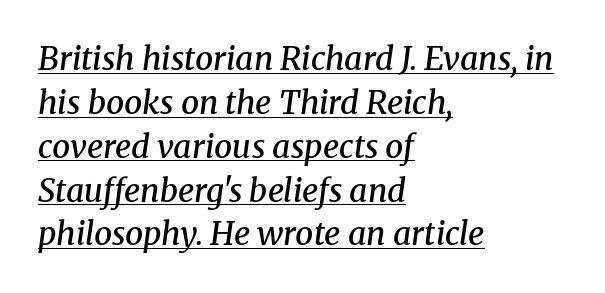
There is no visible air inserted between adjacent glyphs. Evenly set lines give the paragraph a standard silhouette. Casual observation: everything's shoved over to the left. Each letter's strokes conclude with small projecting serifs.
